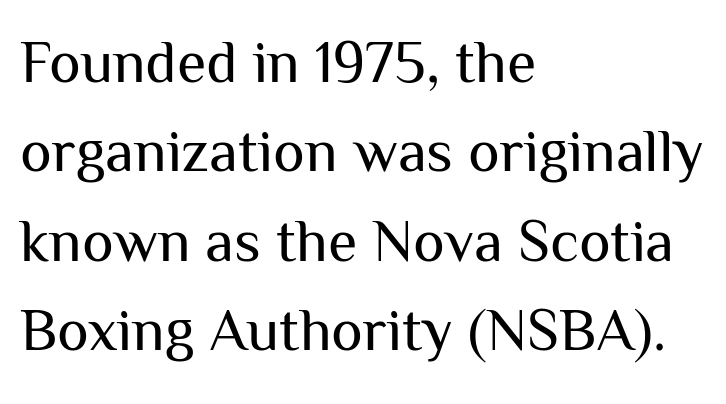
The image shows 60 px regular-weight sans-serif type, upright; set left-aligned, normal line spacing (1.49x), normal letter spacing, not underlined; medium stroke contrast and a medium x-height.
